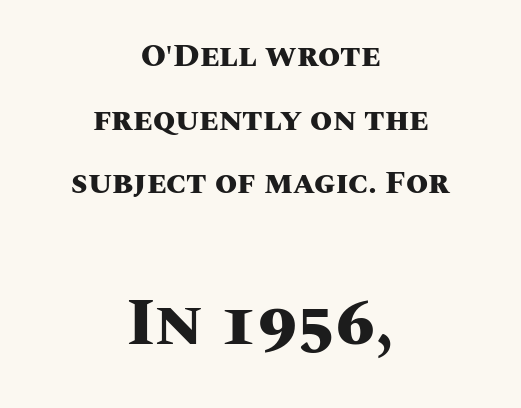
The image shows 65 px heavy type, upright; set centered, loose line spacing (1.99x), normal letter spacing, not underlined; the second (bottom) block is 2.03x larger; medium stroke contrast and a large x-height.
